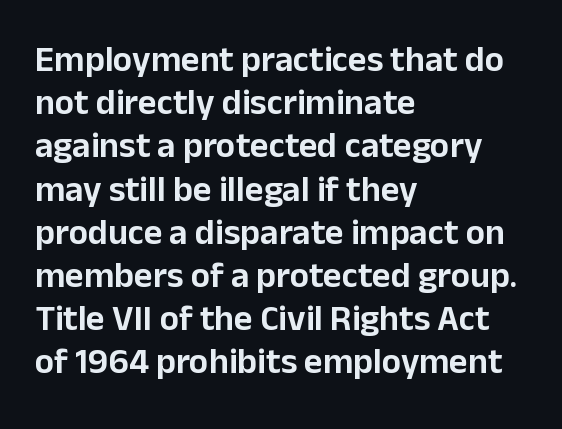
Q: Is the text italic (slanted)? A: No, it is upright.
Q: Is the typeface a serif or a sans-serif typeface? A: Sans-serif.
Q: Is the text underlined? A: No.
Q: How is the paragraph aligned? A: Left-aligned.
Q: Is the spacing between letters normal or unusually wide? A: Normal.
Q: Width (condensed, normal, or wide)? A: Normal.
Q: Stroke contrast? A: Low.
Q: x-height? A: Medium.
Q: Monospaced? A: No.
